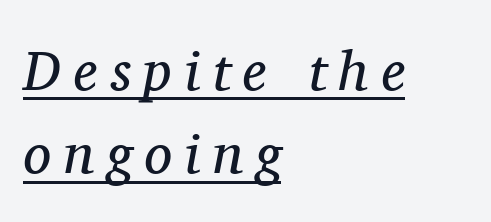
Q: Is the text bold? A: No.
Q: Is the text italic (slanted)? A: Yes, it leans right by about 11 degrees.
Q: Is the typeface a serif or a sans-serif typeface? A: Serif.
Q: Is the text underlined? A: Yes.
Q: How is the paragraph aligned? A: Left-aligned.
Q: Is the spacing between letters normal or unusually wide? A: Unusually wide.
Q: Is the spacing between lines tight, normal or loose? A: Normal.
Q: Width (condensed, normal, or wide)? A: Normal.
Q: Stroke contrast? A: Medium.
Q: x-height? A: Medium.
Q: Monospaced? A: No.
